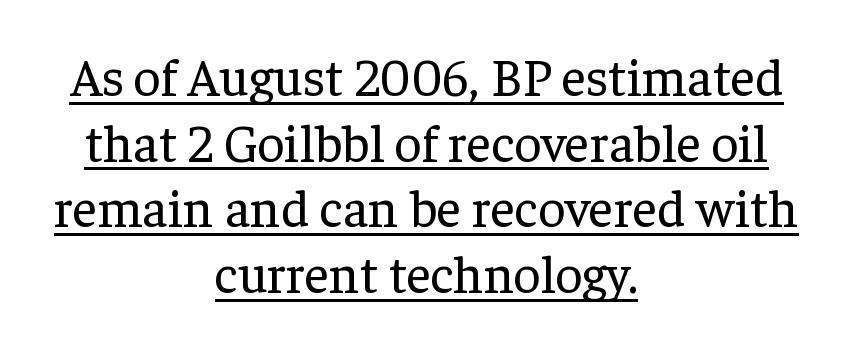
A centered setting, common on invitations and titles, is used for this passage. The glyphs are accompanied by a horizontal stroke just below them. Between one letter and the next there's only the usual sliver of space. You could not count columns in this text — the font is proportionally spaced. Look at the bottom of the vertical strokes: they flare into serifs here. The letters look calm and open, with moderate or lighter stems.
